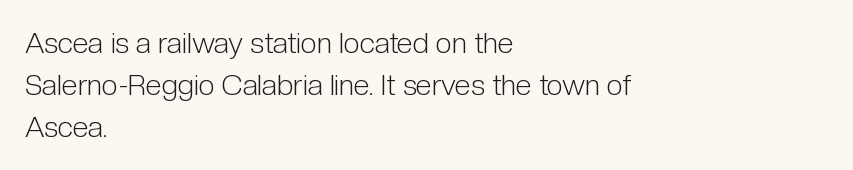
{"serif": "no", "italic": "no", "bold": "no", "weight": "light", "width": "condensed", "stroke_contrast": "low", "x_height": "medium", "monospaced": "no", "underline": "no", "align": "left", "line_spacing": "normal", "line_spacing_ratio": 1.45, "letter_spacing": "normal", "letter_spacing_em": 0.0, "glyph_px": 29}
